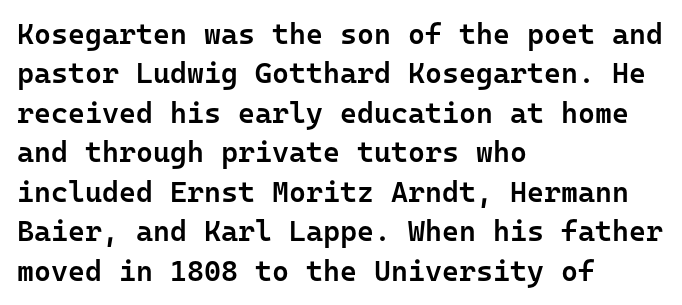
Q: Is the text bold? A: Semi-bold.
Q: Is the text italic (slanted)? A: No, it is upright.
Q: Is the typeface a serif or a sans-serif typeface? A: Sans-serif.
Q: Is the text underlined? A: No.
Q: How is the paragraph aligned? A: Left-aligned.
Q: Is the spacing between letters normal or unusually wide? A: Normal.
Q: Is the spacing between lines tight, normal or loose? A: Normal.
Q: Width (condensed, normal, or wide)? A: Normal.
Q: Stroke contrast? A: Low.
Q: x-height? A: Medium.
Q: Monospaced? A: Yes.
